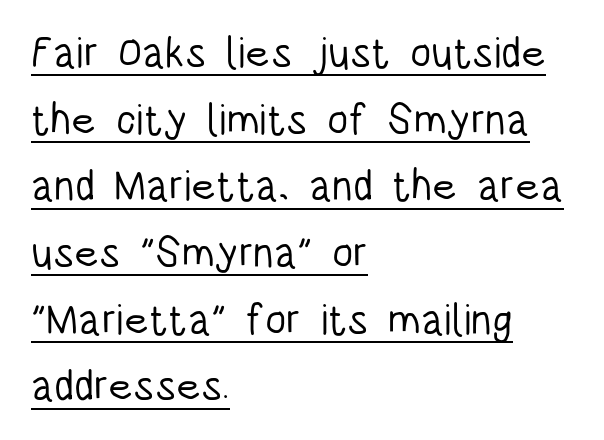
{"serif": "no", "italic": "no", "bold": "no", "weight": "light", "width": "condensed", "stroke_contrast": "low", "x_height": "large", "monospaced": "no", "underline": "yes", "align": "left", "line_spacing": "normal", "line_spacing_ratio": 1.55, "letter_spacing": "normal", "letter_spacing_em": 0.0, "glyph_px": 43}
